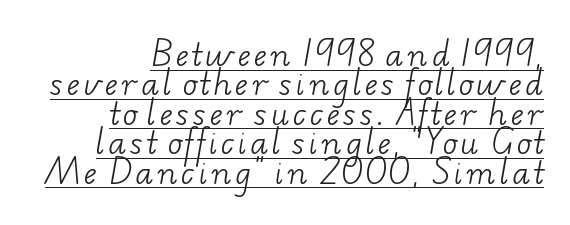
Q: Is the text bold? A: No.
Q: Is the typeface a serif or a sans-serif typeface? A: Serif.
Q: Is the text underlined? A: Yes.
Q: How is the paragraph aligned? A: Right-aligned.
Q: Is the spacing between lines tight, normal or loose? A: Tight.
Q: Width (condensed, normal, or wide)? A: Wide.
Q: Stroke contrast? A: Low.
Q: x-height? A: Small.
Q: Monospaced? A: No.
